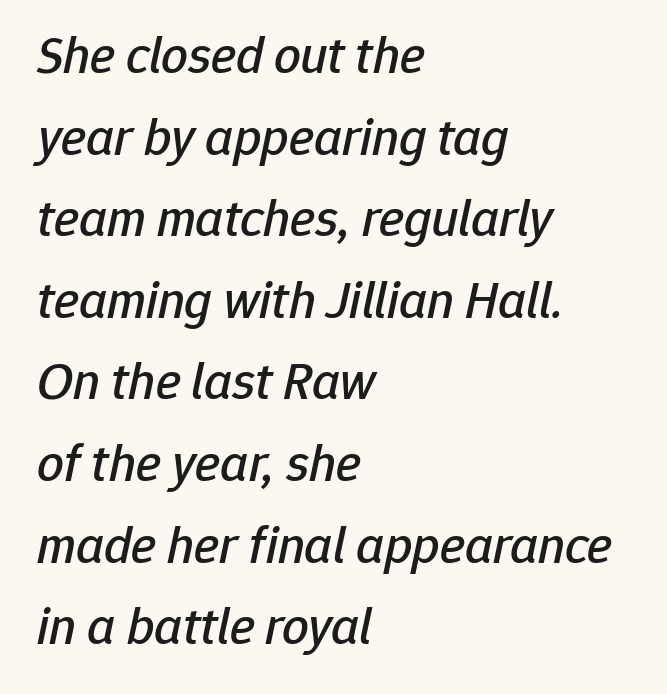
{"italic": "yes", "lean": "right", "slant_degrees": 12, "width": "normal", "stroke_contrast": "low", "x_height": "medium", "monospaced": "no", "underline": "no", "align": "left", "line_spacing": "normal", "line_spacing_ratio": 1.54, "letter_spacing": "normal", "letter_spacing_em": 0.0, "glyph_px": 53}
